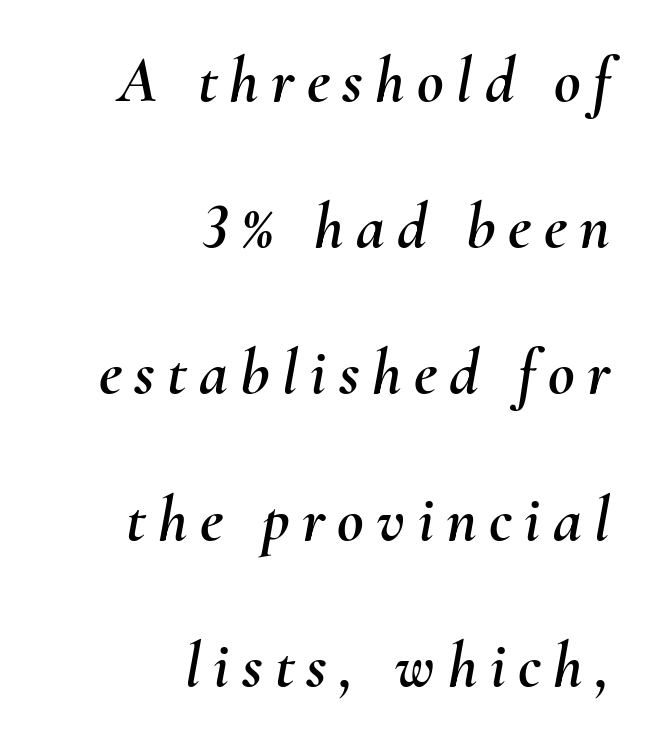
The image shows 65 px text type, italic (leaning right); set right-aligned, loose line spacing (2.25x), not underlined; medium stroke contrast and a small x-height.
